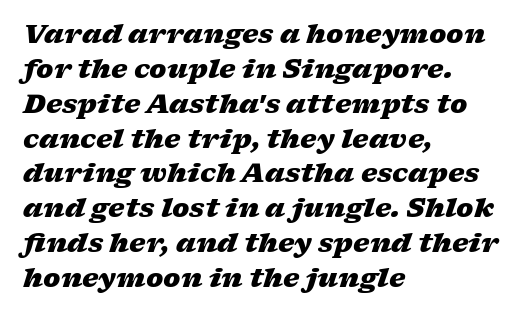
The image shows 26 px bold type, italic (leaning right); set left-aligned, normal line spacing (1.34x), normal letter spacing, not underlined.
